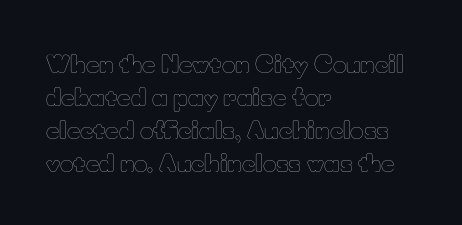
Honestly, the row spacing looks completely unremarkable. Caption: face not bold, strokes unweighted. Posture: vertical. This rendering features lettering with no underline. The setting favours the left margin, as ordinary paragraphs usually do.
